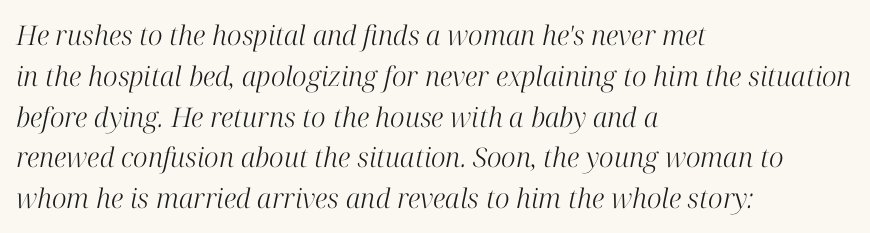
The image shows 27 px text type, italic (leaning right); set left-aligned, normal line spacing (1.51x), normal letter spacing, not underlined.
